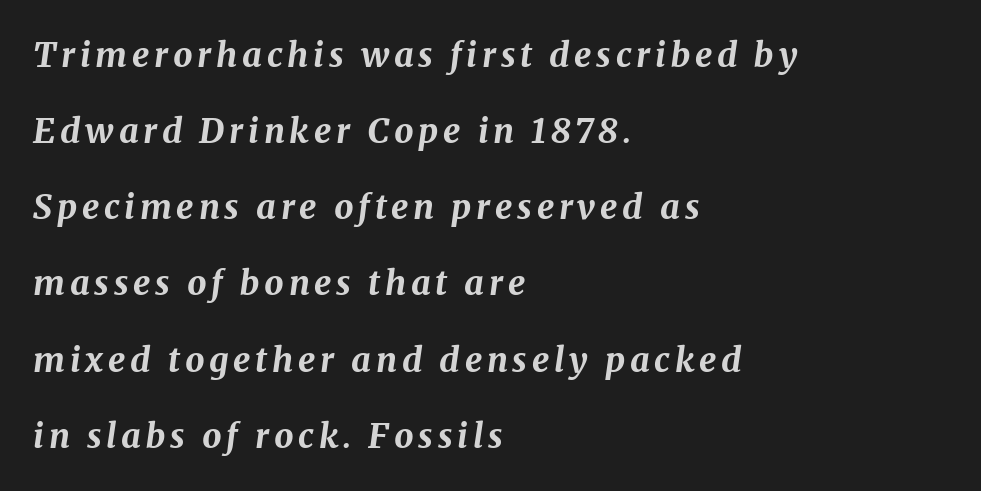
Proportional: the letters do not fall into vertical columns. Looking at the ascenders, they clearly lean. The typesetting leans heavy: a genuine bold. The text block is weighted toward the left margin, trailing off unevenly rightward.
